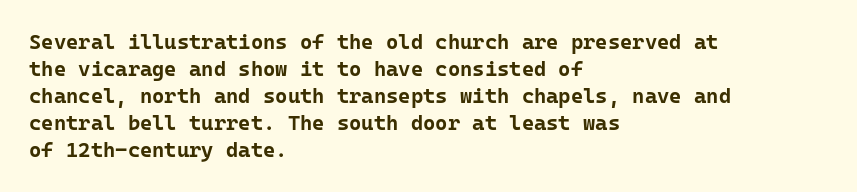
The image shows 21 px bold type, upright; set left-aligned, normal line spacing (1.29x), normal letter spacing, not underlined.
